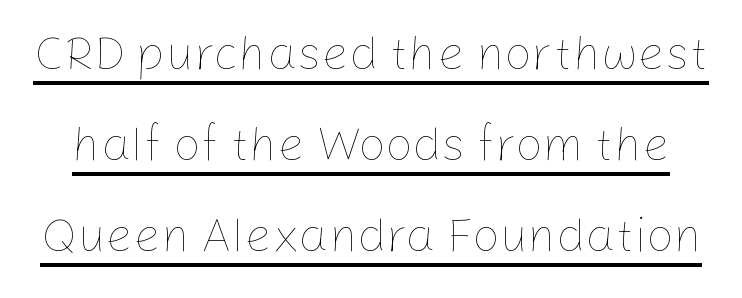
Default kerning and tracking; the words read as compact shapes. Here the designer chose a conventional face with non-uniform glyph widths. The designer dialed line spacing up above the default. Unbolded letterforms with no extra heft.
